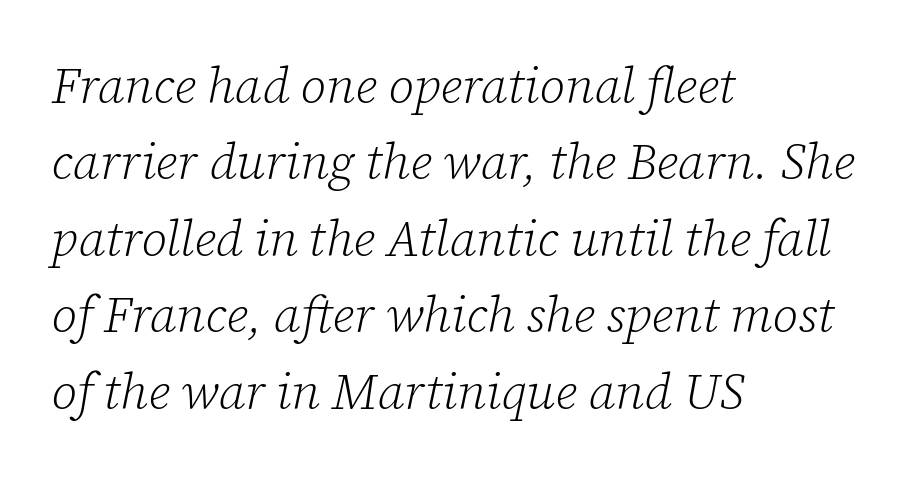
Q: Is the text bold? A: No.
Q: Is the text italic (slanted)? A: Yes, it leans right by about 12 degrees.
Q: Is the typeface a serif or a sans-serif typeface? A: Serif.
Q: Is the text underlined? A: No.
Q: How is the paragraph aligned? A: Left-aligned.
Q: Is the spacing between letters normal or unusually wide? A: Normal.
Q: Is the spacing between lines tight, normal or loose? A: Normal.
Q: Width (condensed, normal, or wide)? A: Normal.
Q: Stroke contrast? A: Low.
Q: x-height? A: Medium.
Q: Monospaced? A: No.
